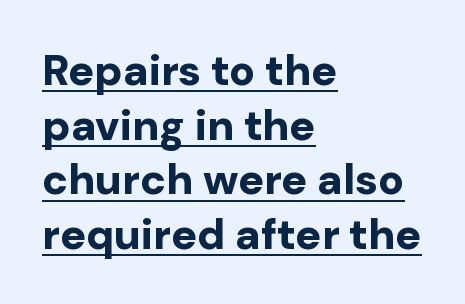
The image shows 43 px bold sans-serif type, upright; set left-aligned, normal line spacing (1.27x), normal letter spacing, underlined; low stroke contrast and a medium x-height.
